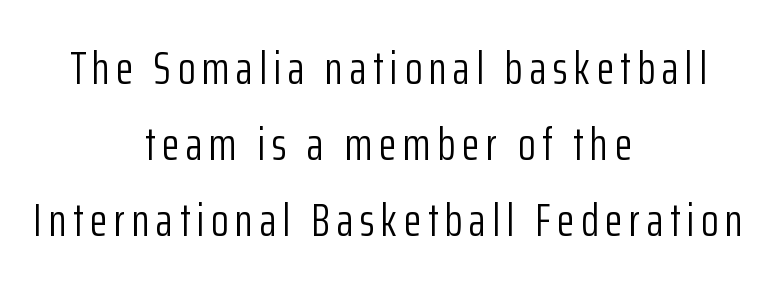
Q: Is the text bold? A: No.
Q: Is the text italic (slanted)? A: No, it is upright.
Q: Is the typeface a serif or a sans-serif typeface? A: Sans-serif.
Q: Is the text underlined? A: No.
Q: How is the paragraph aligned? A: Centered.
Q: Is the spacing between lines tight, normal or loose? A: Normal.
Q: Width (condensed, normal, or wide)? A: Condensed.
Q: Stroke contrast? A: Low.
Q: x-height? A: Medium.
Q: Monospaced? A: No.
